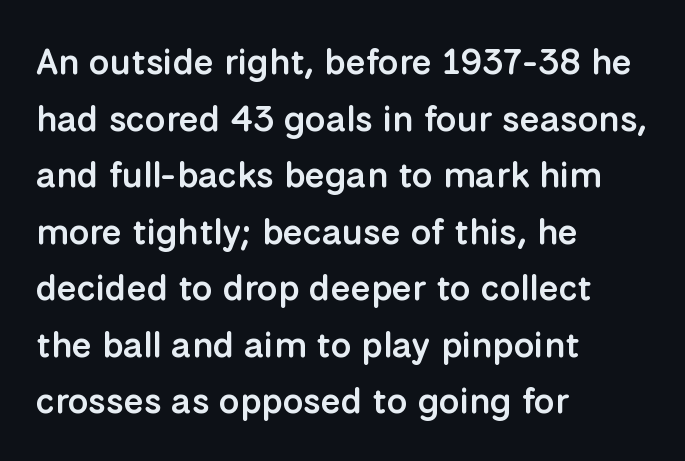
{"serif": "no", "italic": "no", "bold": "semi", "weight": "semibold", "width": "normal", "stroke_contrast": "low", "x_height": "medium", "monospaced": "no", "underline": "no", "align": "left", "line_spacing": "normal", "line_spacing_ratio": 1.57, "letter_spacing": "normal", "letter_spacing_em": 0.0, "glyph_px": 36}
